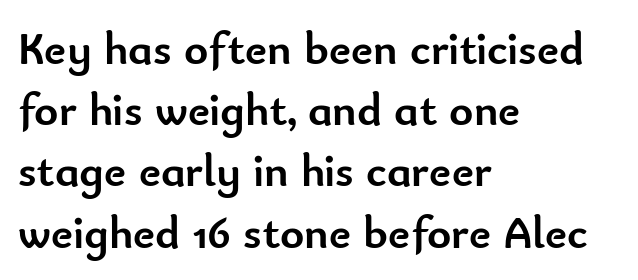
{"serif": "no", "italic": "no", "bold": "yes", "weight": "semibold", "width": "normal", "stroke_contrast": "low", "x_height": "small", "monospaced": "no", "underline": "no", "align": "left", "line_spacing": "normal", "line_spacing_ratio": 1.33, "letter_spacing": "normal", "letter_spacing_em": 0.0, "glyph_px": 46}
